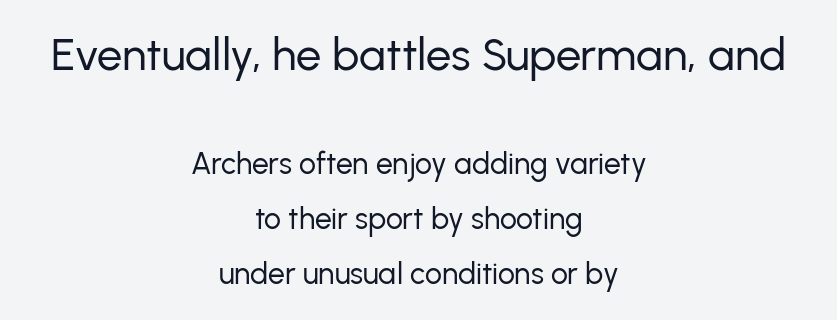
The characters display no serif detailing; their extremities are plain. The letters advance in unequal steps, a hallmark of proportional type. These lines are centered, leaving both edges ragged. Between one letter and the next there's only the usual sliver of space.
